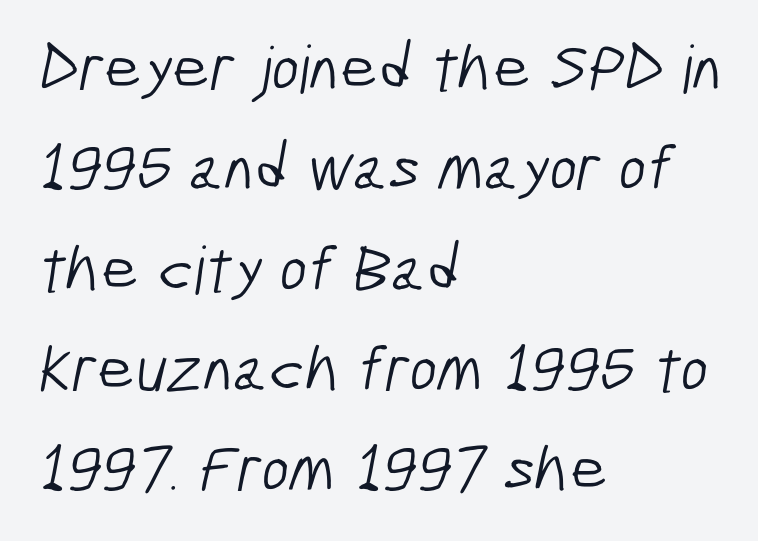
Q: Is the text bold? A: No.
Q: Is the typeface a serif or a sans-serif typeface? A: Sans-serif.
Q: Is the text underlined? A: No.
Q: How is the paragraph aligned? A: Left-aligned.
Q: Is the spacing between letters normal or unusually wide? A: Normal.
Q: Is the spacing between lines tight, normal or loose? A: Normal.
Q: Width (condensed, normal, or wide)? A: Condensed.
Q: Stroke contrast? A: Low.
Q: x-height? A: Medium.
Q: Monospaced? A: No.
